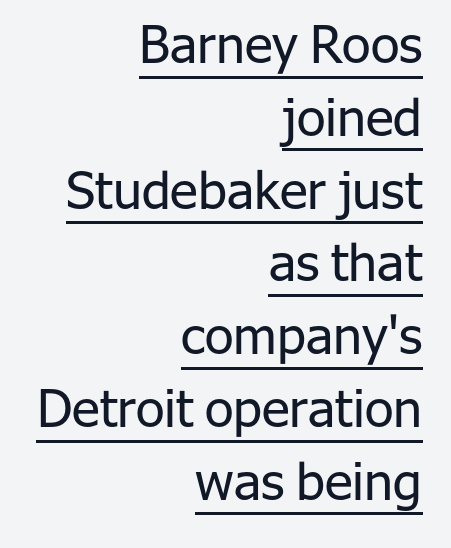
Q: Is the text bold? A: No.
Q: Is the text italic (slanted)? A: No, it is upright.
Q: Is the typeface a serif or a sans-serif typeface? A: Sans-serif.
Q: Is the text underlined? A: Yes.
Q: How is the paragraph aligned? A: Right-aligned.
Q: Is the spacing between letters normal or unusually wide? A: Normal.
Q: Is the spacing between lines tight, normal or loose? A: Normal.
Q: Width (condensed, normal, or wide)? A: Normal.
Q: Stroke contrast? A: Low.
Q: x-height? A: Medium.
Q: Monospaced? A: No.
